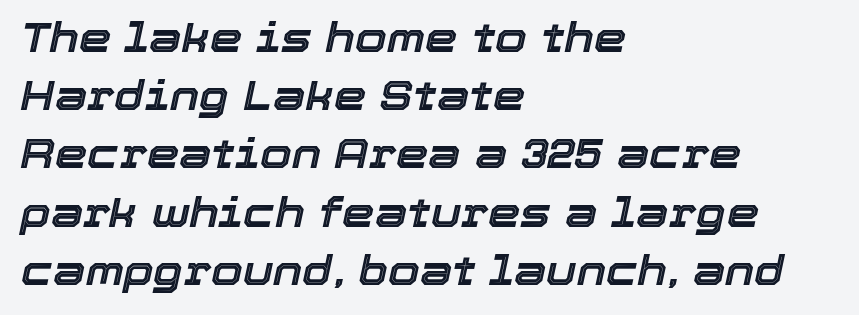
Q: Is the text italic (slanted)? A: Yes, it leans right by about 12 degrees.
Q: Is the text underlined? A: No.
Q: How is the paragraph aligned? A: Left-aligned.
Q: Is the spacing between letters normal or unusually wide? A: Normal.
Q: Is the spacing between lines tight, normal or loose? A: Normal.
Q: Width (condensed, normal, or wide)? A: Normal.
Q: x-height? A: Medium.
Q: Monospaced? A: No.
